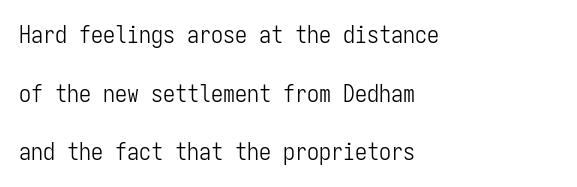
{"italic": "no", "bold": "no", "underline": "no", "align": "left", "line_spacing": "loose", "line_spacing_ratio": 2.44, "letter_spacing": "normal", "letter_spacing_em": 0.0, "glyph_px": 24}
